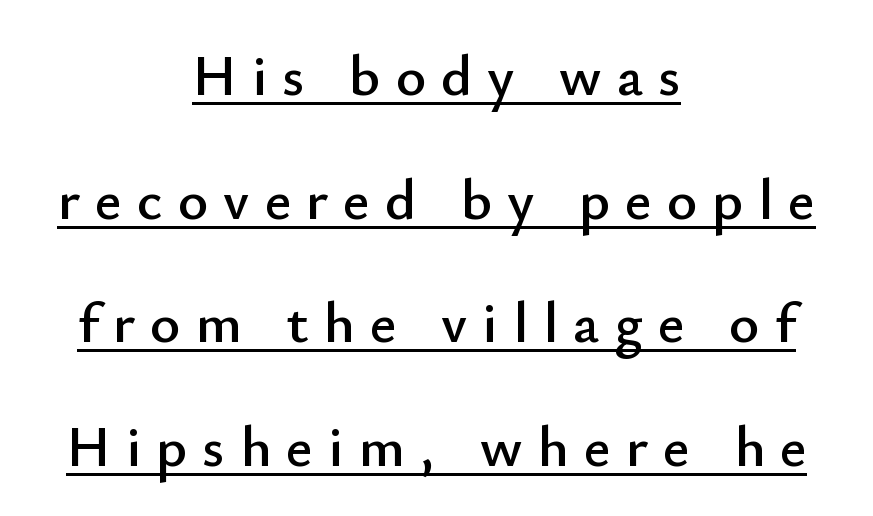
The image shows 58 px sans-serif type, upright; set centered, loose line spacing (2.13x), unusually wide letter spacing (+0.26 em), underlined; low stroke contrast and a small x-height.
